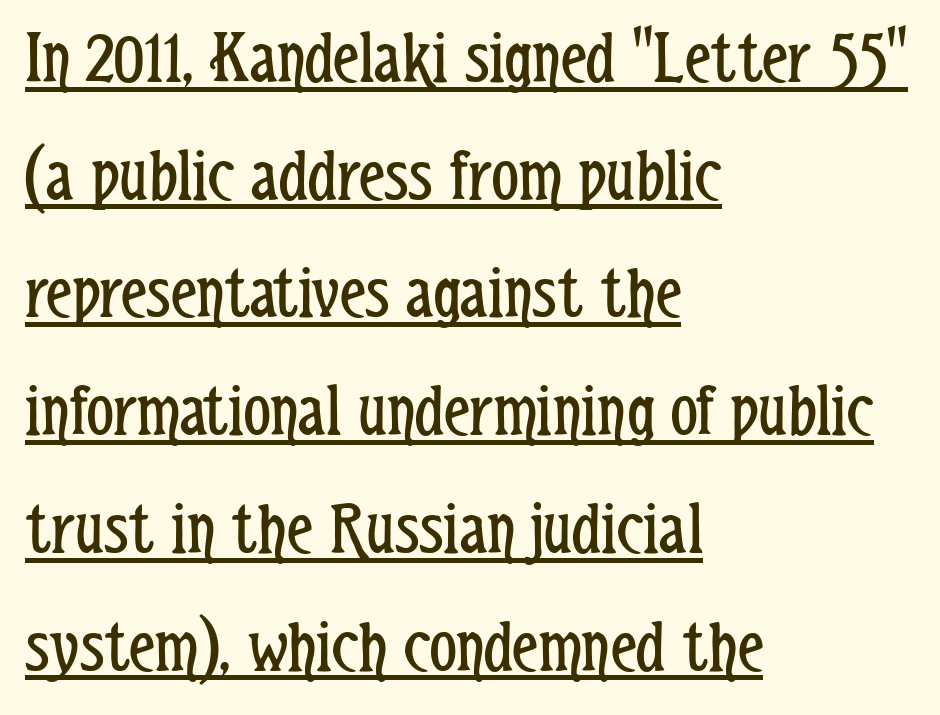
Serif or sans? Sans — the stroke terminals are bare. One glance says typical: line gaps are just what's usual. Line starts are locked; line ends wander. Tall strokes in this sample are plumb rather than angled. Varying glyph widths throughout — classic text-font behaviour. Check the space under the baseline: a stroke is drawn there.
